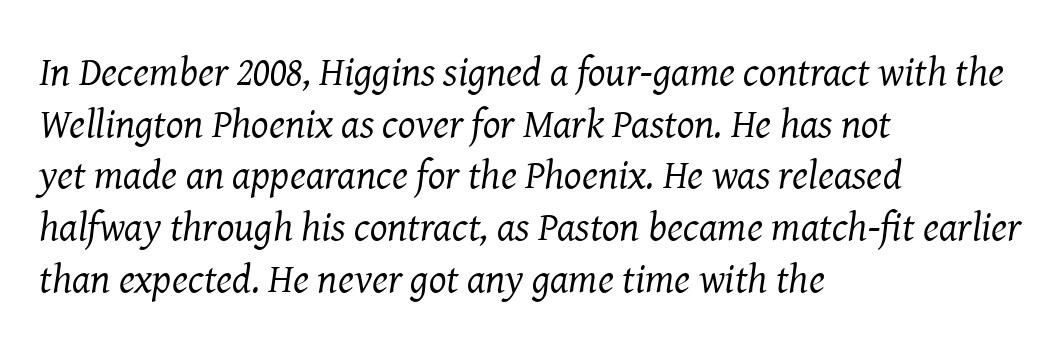
The image shows 41 px regular-weight serif type, italic (leaning right); set left-aligned, normal line spacing (1.26x), normal letter spacing, not underlined; medium stroke contrast and a medium x-height.
